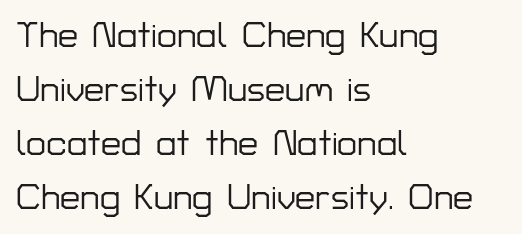
Q: Is the text italic (slanted)? A: No, it is upright.
Q: Is the typeface a serif or a sans-serif typeface? A: Sans-serif.
Q: Is the text underlined? A: No.
Q: How is the paragraph aligned? A: Left-aligned.
Q: Is the spacing between letters normal or unusually wide? A: Normal.
Q: Is the spacing between lines tight, normal or loose? A: Normal.
Q: Width (condensed, normal, or wide)? A: Normal.
Q: Stroke contrast? A: Low.
Q: x-height? A: Medium.
Q: Monospaced? A: No.
